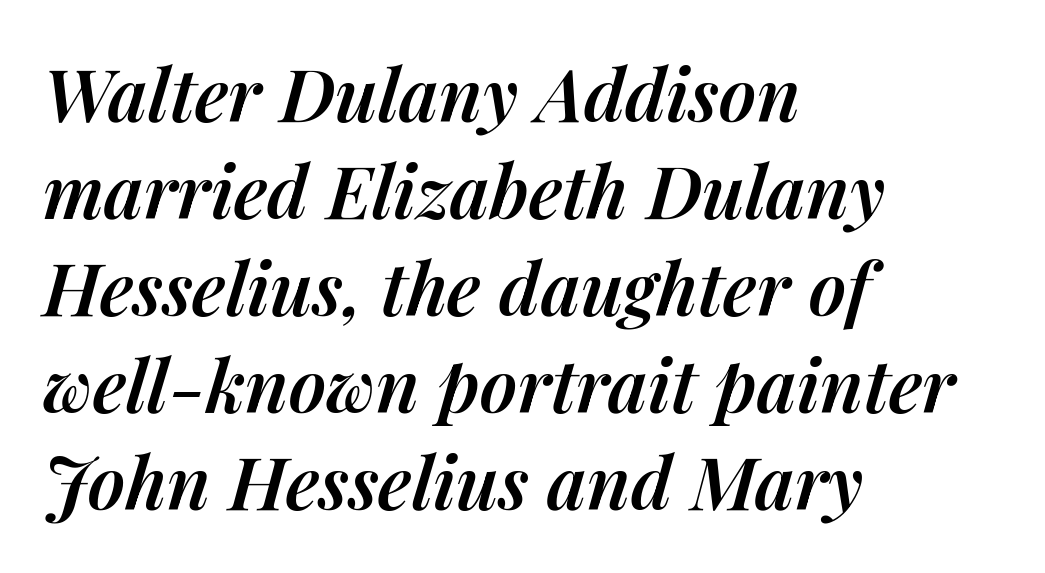
Q: Is the text bold? A: Semi-bold.
Q: Is the text italic (slanted)? A: Yes, it leans right by about 14 degrees.
Q: Is the text underlined? A: No.
Q: How is the paragraph aligned? A: Left-aligned.
Q: Is the spacing between letters normal or unusually wide? A: Normal.
Q: Is the spacing between lines tight, normal or loose? A: Normal.
Q: Width (condensed, normal, or wide)? A: Normal.
Q: Stroke contrast? A: Medium.
Q: x-height? A: Medium.
Q: Monospaced? A: No.
